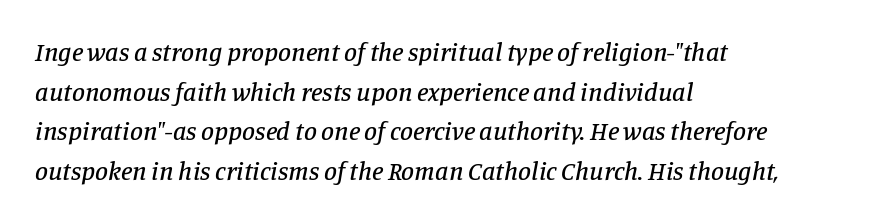
{"italic": "yes", "lean": "right", "slant_degrees": 11, "underline": "no", "align": "left", "line_spacing": "normal", "line_spacing_ratio": 1.52, "letter_spacing": "normal", "letter_spacing_em": 0.0, "glyph_px": 26}
